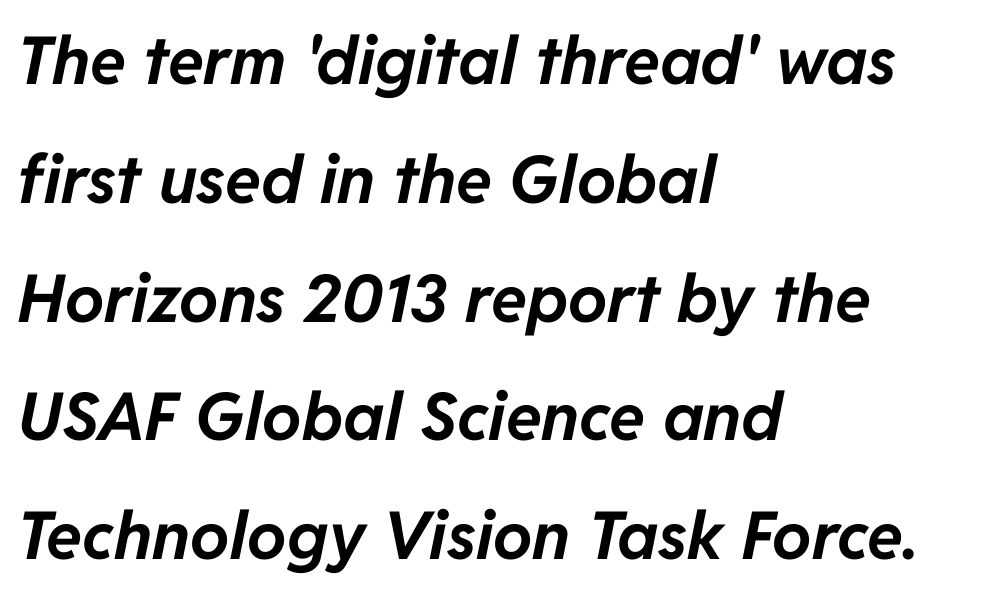
The image shows 66 px bold type, italic (leaning right); set left-aligned, line spacing 1.8x, normal letter spacing, not underlined; low stroke contrast and a medium x-height.
